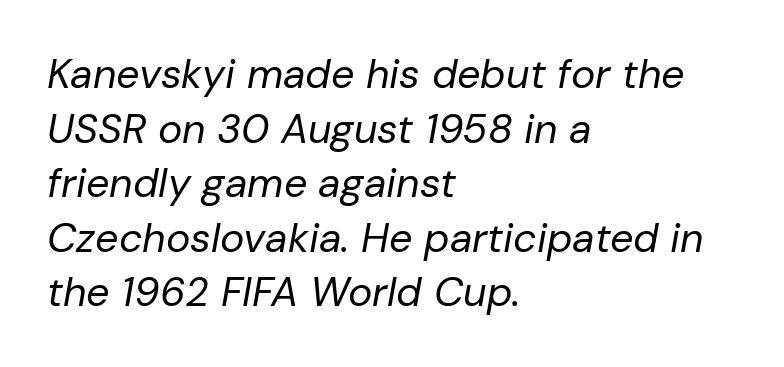
The image shows 41 px regular-weight type, italic (leaning right); set left-aligned, normal line spacing (1.33x), normal letter spacing, not underlined; low stroke contrast and a medium x-height.
